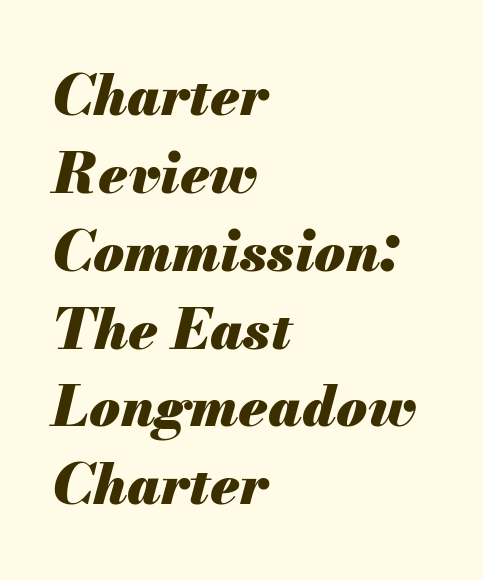
{"italic": "yes", "lean": "right", "slant_degrees": 13, "bold": "yes", "weight": "heavy", "width": "normal", "stroke_contrast": "medium", "x_height": "small", "monospaced": "no", "underline": "no", "align": "left", "line_spacing": "normal", "line_spacing_ratio": 1.39, "letter_spacing": "normal", "letter_spacing_em": 0.0, "glyph_px": 56}
